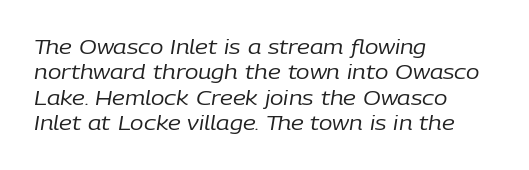
Q: Is the text bold? A: No.
Q: Is the text italic (slanted)? A: Yes, it leans right by about 9 degrees.
Q: Is the text underlined? A: No.
Q: How is the paragraph aligned? A: Left-aligned.
Q: Is the spacing between letters normal or unusually wide? A: Normal.
Q: Is the spacing between lines tight, normal or loose? A: Normal.
